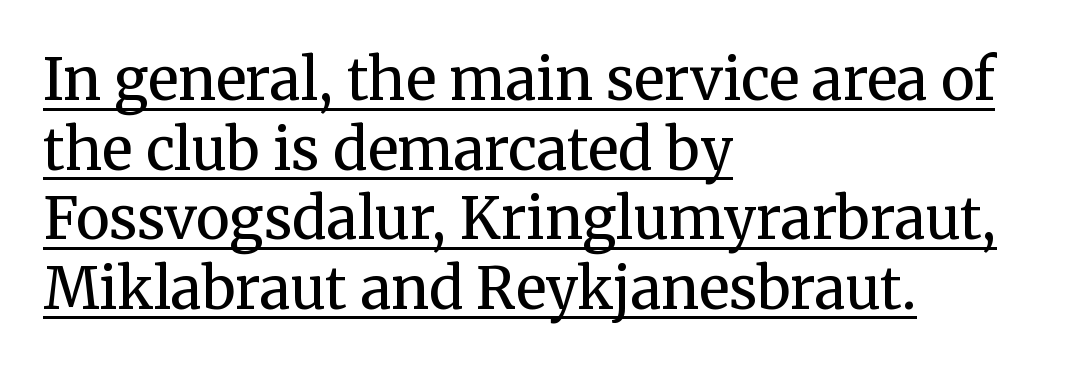
Is there an underline? Yes — a line sits under the letters. One-word summary of the alignment: left. Compared with a typical body face, this is equally light or lighter still. Each letter keeps its own natural width here, so spacing adapts to shape. Nobody touched the tracking dial on this one. Classification — serif.
